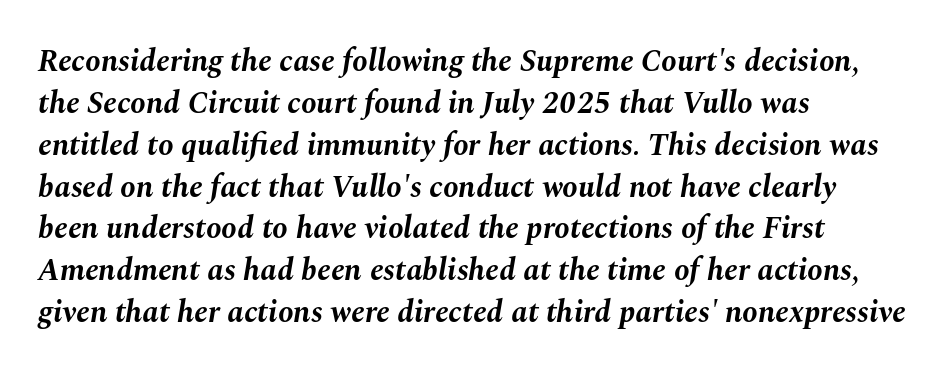
Q: Is the text bold? A: Yes.
Q: Is the text italic (slanted)? A: Yes, it leans right by about 10 degrees.
Q: Is the text underlined? A: No.
Q: How is the paragraph aligned? A: Left-aligned.
Q: Is the spacing between letters normal or unusually wide? A: Normal.
Q: Is the spacing between lines tight, normal or loose? A: Normal.
Q: Width (condensed, normal, or wide)? A: Normal.
Q: Stroke contrast? A: Medium.
Q: x-height? A: Medium.
Q: Monospaced? A: No.
